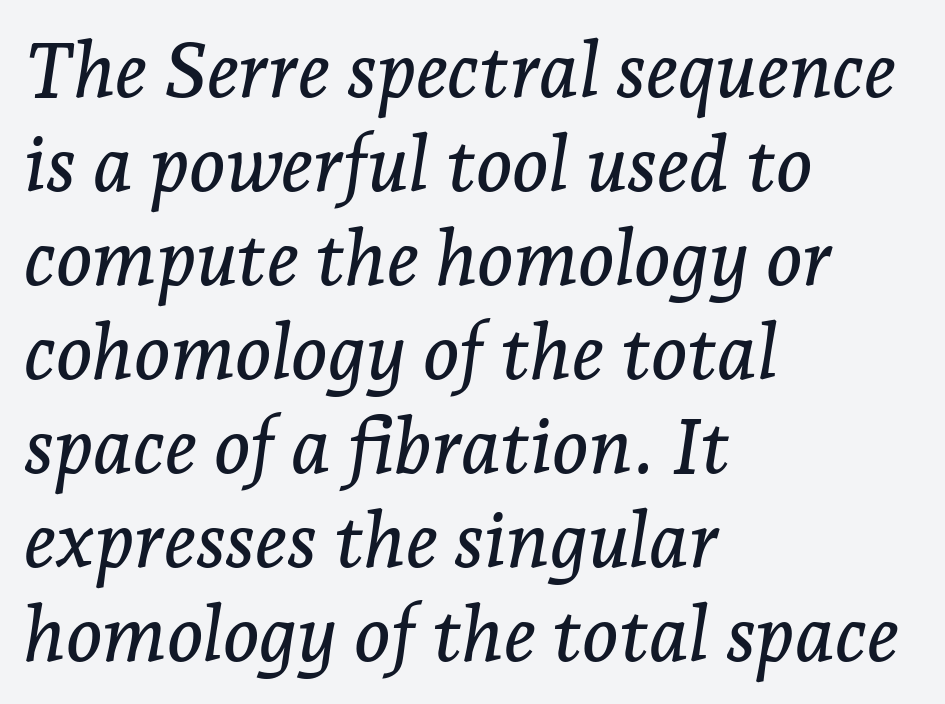
{"serif": "yes", "italic": "yes", "lean": "right", "slant_degrees": 7, "width": "normal", "stroke_contrast": "low", "x_height": "medium", "monospaced": "no", "underline": "no", "align": "left", "line_spacing_ratio": 1.22, "letter_spacing": "normal", "letter_spacing_em": 0.0, "glyph_px": 77}
